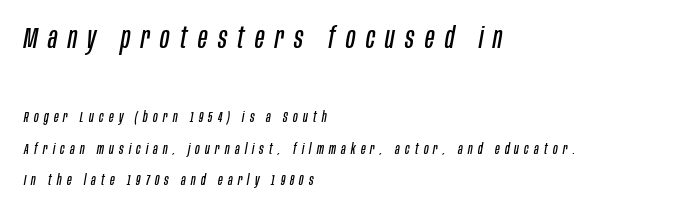
Q: Is the text bold? A: No.
Q: Is the text italic (slanted)? A: Yes, it leans right by about 10 degrees.
Q: Is the text underlined? A: No.
Q: How is the paragraph aligned? A: Left-aligned.
Q: Is the spacing between letters normal or unusually wide? A: Unusually wide.
Q: Is the spacing between lines tight, normal or loose? A: Loose.
Q: Which block of text is set in a larger size, the first (top) or the second (bottom)? A: The first (top) one.
Q: Width (condensed, normal, or wide)? A: Condensed.
Q: Stroke contrast? A: Low.
Q: x-height? A: Large.
Q: Monospaced? A: No.
